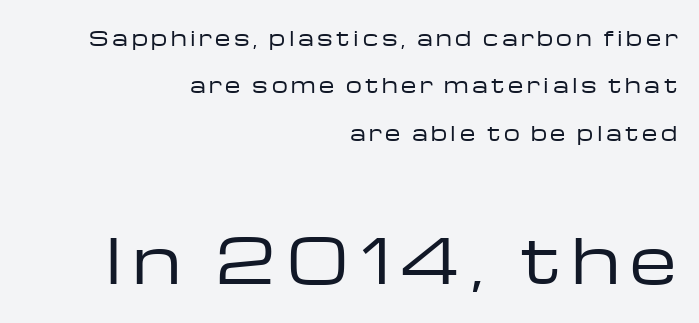
{"serif": "no", "italic": "no", "bold": "no", "weight": "regular", "width": "wide", "stroke_contrast": "low", "x_height": "medium", "monospaced": "no", "underline": "no", "align": "right", "line_spacing": "loose", "line_spacing_ratio": 2.37, "larger_block": "second", "size_ratio": 3.05, "glyph_px": 61}
